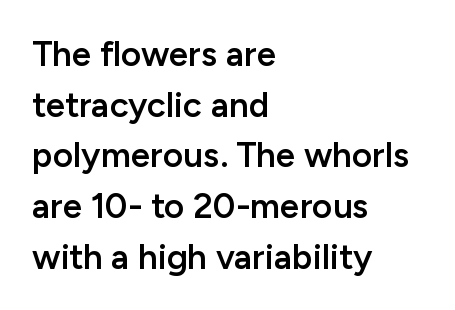
Q: Is the text bold? A: Semi-bold.
Q: Is the text italic (slanted)? A: No, it is upright.
Q: Is the typeface a serif or a sans-serif typeface? A: Sans-serif.
Q: Is the text underlined? A: No.
Q: How is the paragraph aligned? A: Left-aligned.
Q: Is the spacing between letters normal or unusually wide? A: Normal.
Q: Is the spacing between lines tight, normal or loose? A: Normal.
Q: Width (condensed, normal, or wide)? A: Normal.
Q: Stroke contrast? A: Low.
Q: x-height? A: Medium.
Q: Monospaced? A: No.
